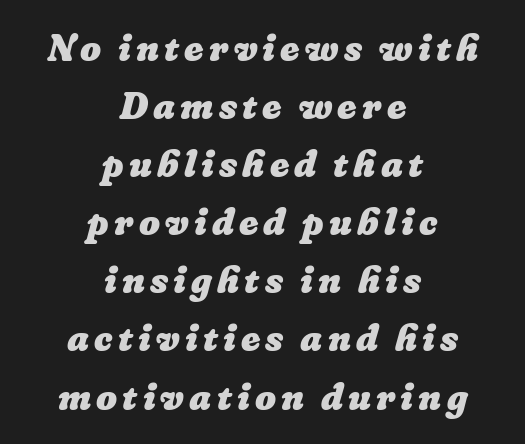
Pretty heavy lettering here — definitely bold. Every row of glyphs is offset so its center matches the block's center. The words here are not underlined. The rendering uses natural spacing where letterforms have individual widths.
